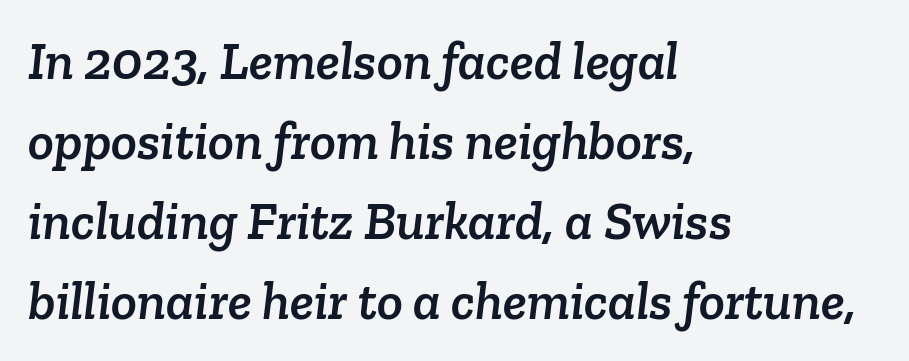
The lines in this sample share a left origin and differ only in where they stop. Reading down the column, the eye jumps a familiar distance to each next line. Proportional: the letters do not fall into vertical columns. Look at the tracking — it's just the regular setting, nothing added. The words here are not underlined.
